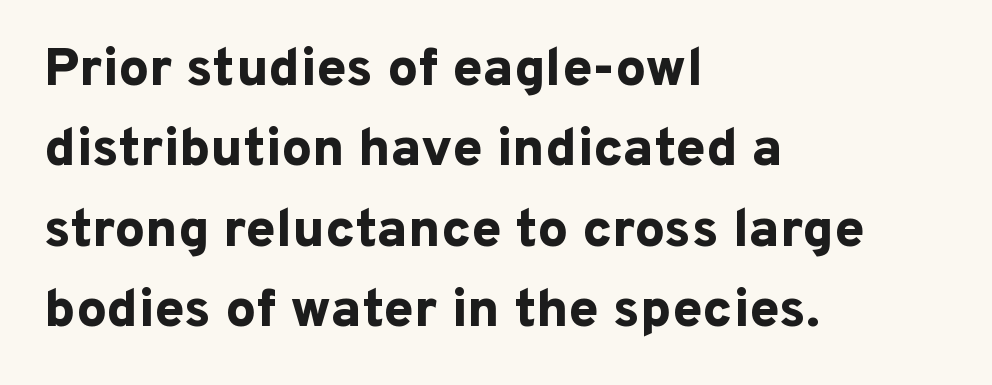
The image shows 54 px bold sans-serif type, upright; set left-aligned, normal line spacing (1.49x), normal letter spacing, not underlined; low stroke contrast and a medium x-height.
